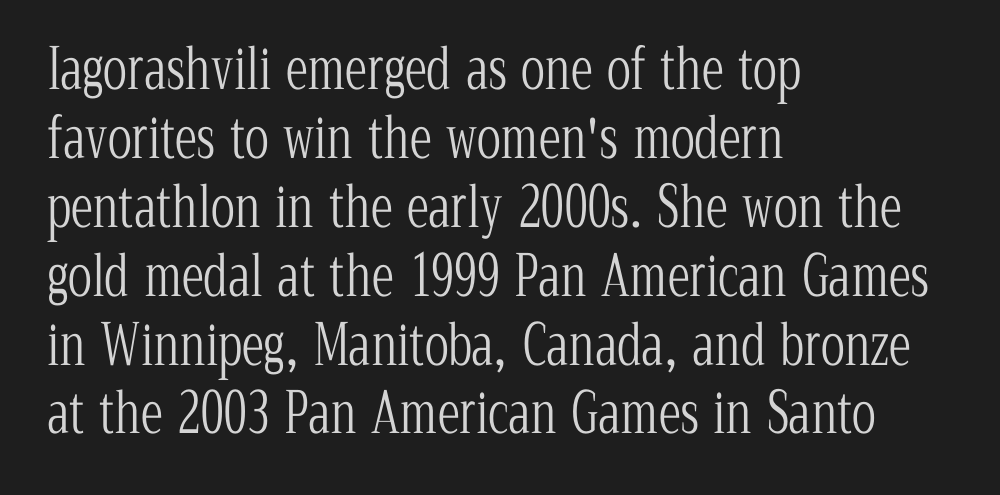
The image shows 56 px light, condensed serif type, upright; set left-aligned, line spacing 1.23x, normal letter spacing, not underlined; low stroke contrast and a medium x-height.
